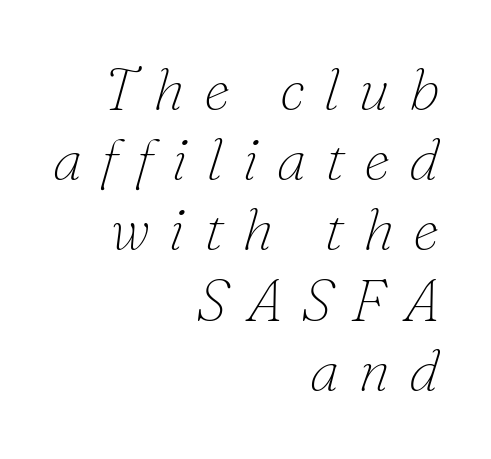
Stem width sits at or under what a default text font uses. This sample uses expanded letter spacing, leaving extra air between glyphs. Right-aligned paragraph, ragged on the left. Serifs: yes, visible at the terminals of the letterforms.
